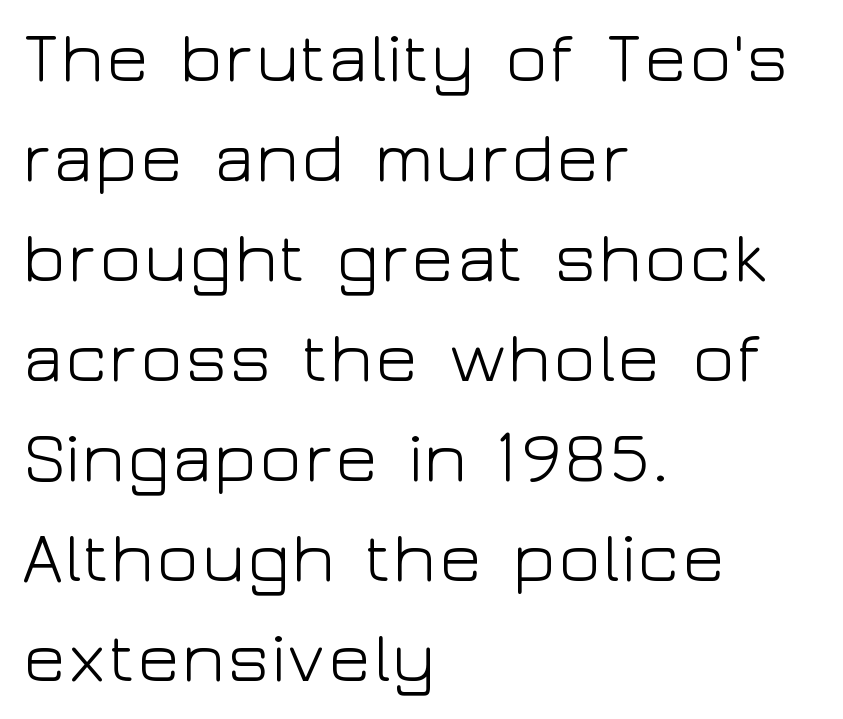
Varying glyph widths throughout — classic text-font behaviour. Horizontal bands of white between lines are of average thickness. Line starts are locked; line ends wander. Is the letter spacing exaggerated? No — it looks like the ordinary default.
